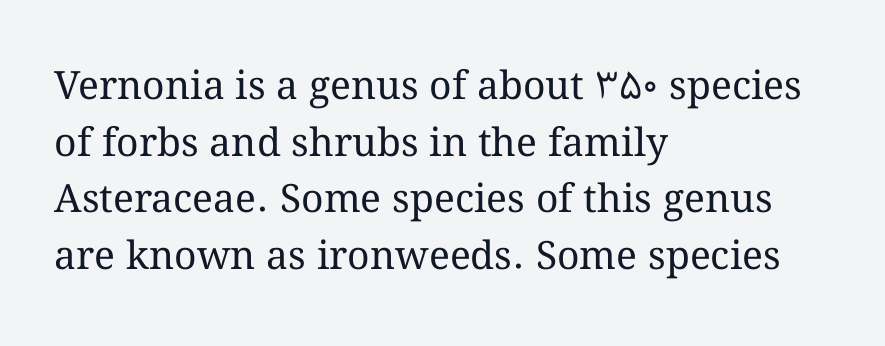
{"italic": "no", "bold": "no", "weight": "regular", "width": "normal", "stroke_contrast": "medium", "x_height": "medium", "monospaced": "no", "underline": "no", "align": "left", "line_spacing": "normal", "line_spacing_ratio": 1.45, "letter_spacing": "normal", "letter_spacing_em": 0.0, "glyph_px": 39}
